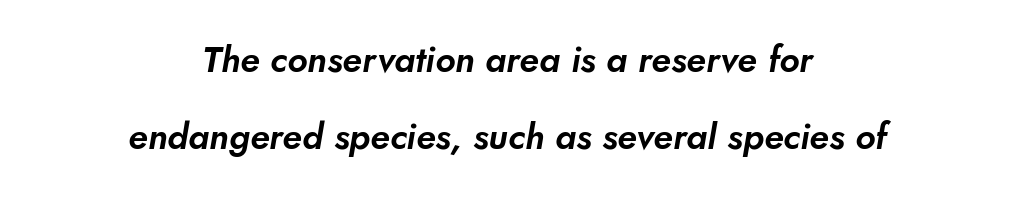
The image shows 36 px sans-serif type; set centered, loose line spacing (2.15x), normal letter spacing, not underlined; low stroke contrast and a small x-height.
